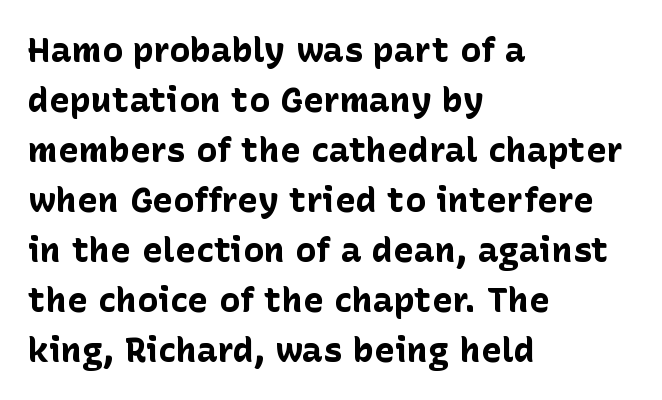
The image shows 35 px bold sans-serif type, upright; set left-aligned, normal line spacing (1.43x), normal letter spacing, not underlined; low stroke contrast and a medium x-height.
